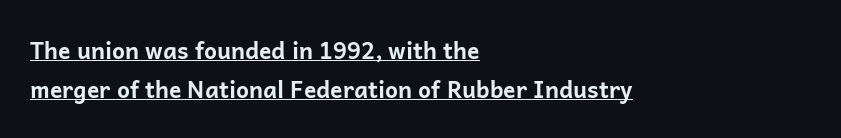
{"italic": "no", "bold": "yes", "underline": "yes", "align": "left", "line_spacing_ratio": 1.71, "letter_spacing": "normal", "letter_spacing_em": 0.0, "glyph_px": 23}
